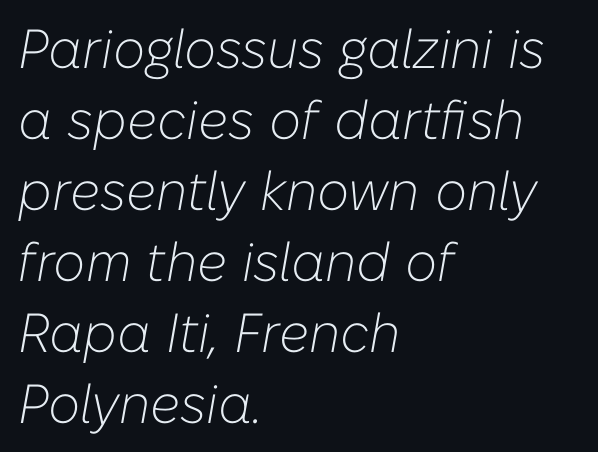
The image shows 55 px light type, italic (leaning right); set left-aligned, normal line spacing (1.29x), normal letter spacing, not underlined; low stroke contrast and a medium x-height.
